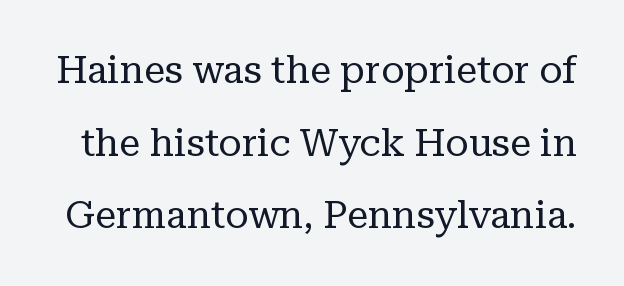
The image shows 38 px regular-weight serif type, upright; set loose line spacing (1.91x), normal letter spacing, not underlined; low stroke contrast and a medium x-height.
